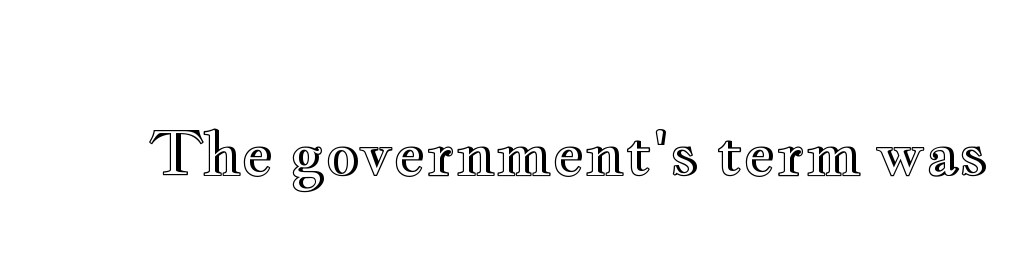
The image shows 61 px wide type, upright; set normal letter spacing, not underlined; a small x-height.
